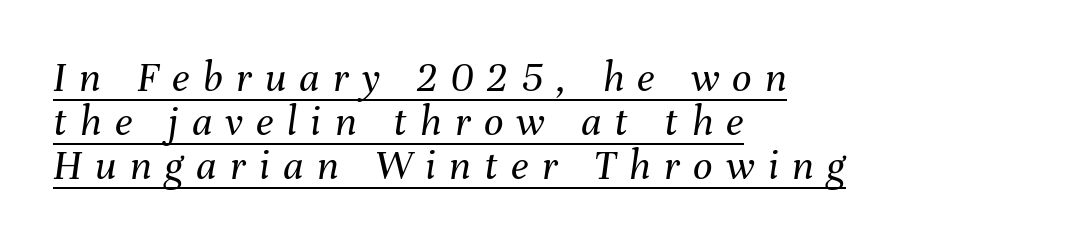
The image shows 43 px regular-weight type, italic (leaning right); set left-aligned, tight line spacing (1.02x), unusually wide letter spacing (+0.31 em), underlined; medium stroke contrast and a medium x-height.
